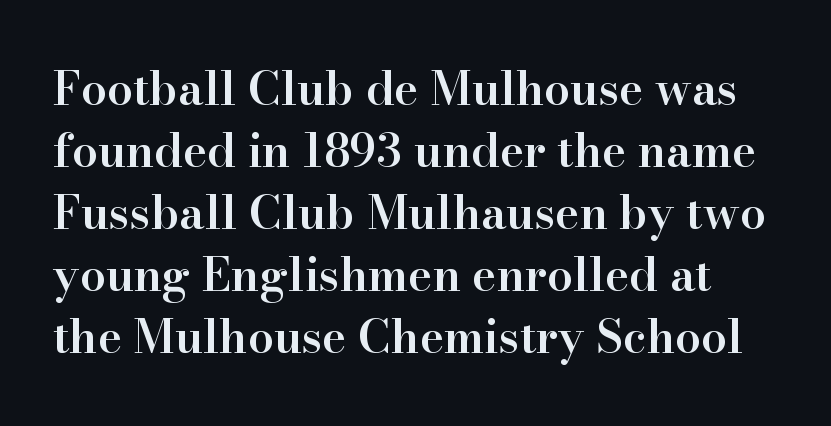
Q: Is the text bold? A: Semi-bold.
Q: Is the text italic (slanted)? A: No, it is upright.
Q: Is the typeface a serif or a sans-serif typeface? A: Serif.
Q: Is the text underlined? A: No.
Q: Is the spacing between letters normal or unusually wide? A: Normal.
Q: Is the spacing between lines tight, normal or loose? A: Normal.
Q: Width (condensed, normal, or wide)? A: Normal.
Q: Stroke contrast? A: High.
Q: x-height? A: Small.
Q: Monospaced? A: No.
